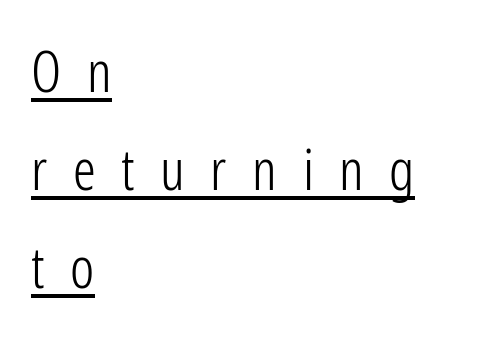
Q: Is the text bold? A: No.
Q: Is the text italic (slanted)? A: No, it is upright.
Q: Is the typeface a serif or a sans-serif typeface? A: Sans-serif.
Q: Is the text underlined? A: Yes.
Q: How is the paragraph aligned? A: Left-aligned.
Q: Is the spacing between letters normal or unusually wide? A: Unusually wide.
Q: Width (condensed, normal, or wide)? A: Condensed.
Q: Stroke contrast? A: Low.
Q: x-height? A: Medium.
Q: Monospaced? A: No.
